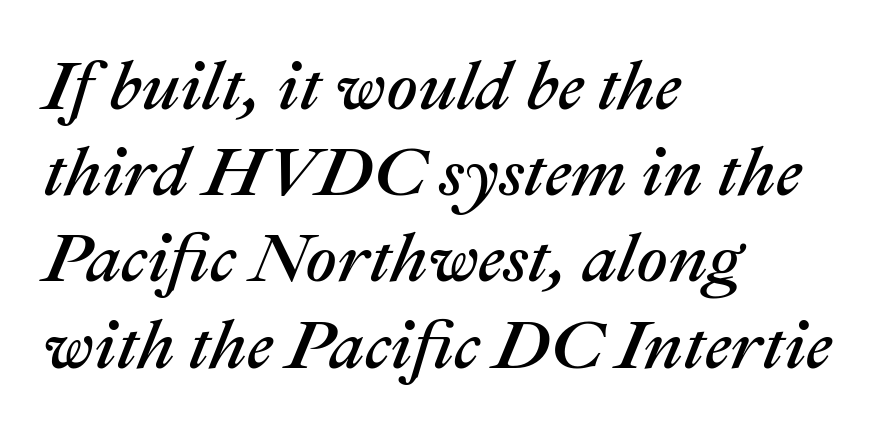
{"italic": "yes", "lean": "right", "slant_degrees": 22, "width": "normal", "stroke_contrast": "medium", "x_height": "medium", "monospaced": "no", "underline": "no", "align": "left", "line_spacing": "normal", "line_spacing_ratio": 1.25, "letter_spacing": "normal", "letter_spacing_em": 0.0, "glyph_px": 69}
